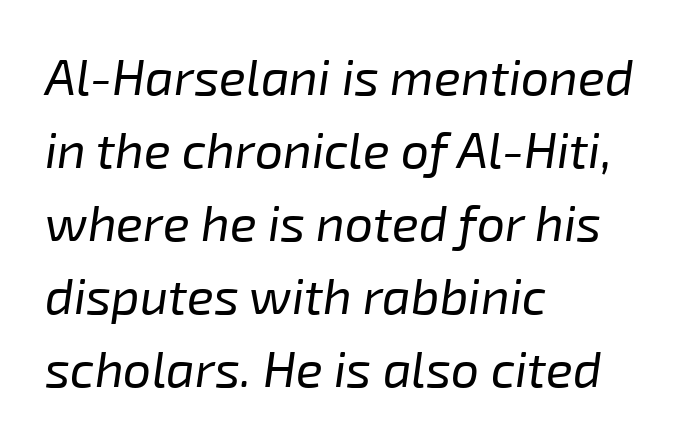
On a weight scale, this lands at 450 or below. The letterforms sit shoulder to shoulder at normal distance. Think of a printed novel: that variable character pitch is what you see here. Regular leading. The rag falls on the right side of this text block.
